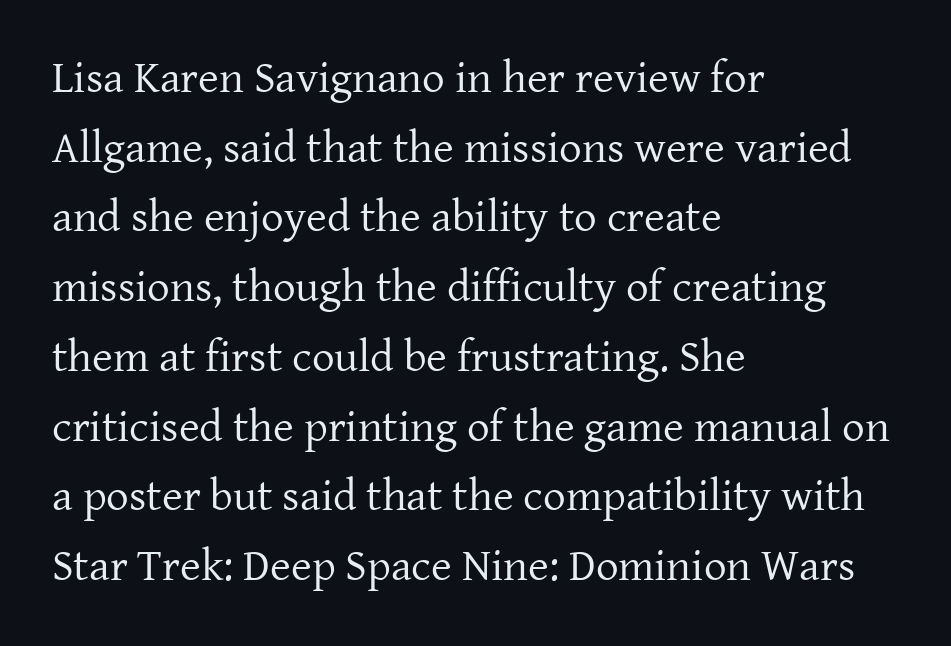
It's the straight-up-and-down kind of type. These lines are composed in type with serifs. Looks like regular typesetting: each glyph gets only the width it needs. No extra ink here — the face is not bold. Alignment: flush left.
